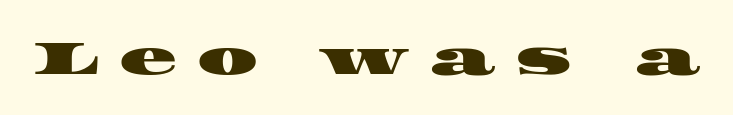
The rendering inserts visible extra space after every character. The type family on display is of the serif kind. A clean baseline with only descenders dipping below it. You could not count columns in this text — the font is proportionally spaced.
